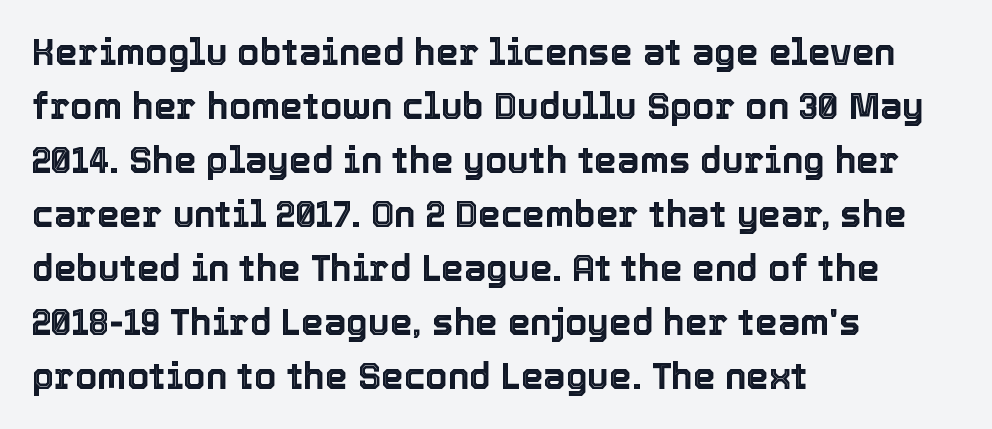
Tall strokes in this sample are plumb rather than angled. The designer left line spacing at the default. Rule under the text: the space is simply empty. Proportional: the letters do not fall into vertical columns. Short and long lines alike share a common starting point at left.
